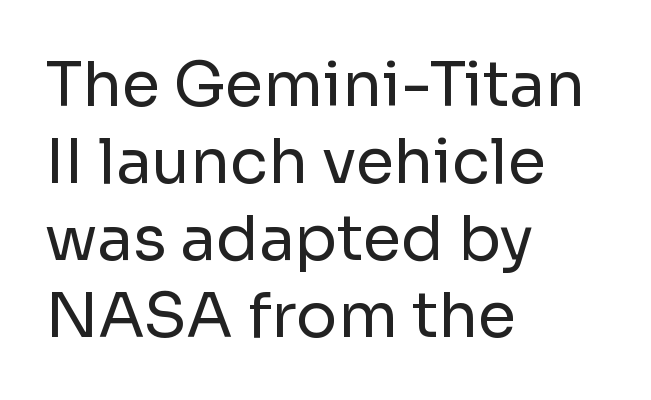
Look at the tracking — it's just the regular setting, nothing added. This rendering employs a face without finishing strokes, i.e., a sans-serif. One-word summary of the alignment: left. You can tell it's not italic because the verticals are truly vertical. This sample has the flowing, uneven cadence of proportional lettering.
